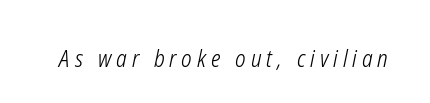
The typeface has the unassuming heft of standard copy or less. Bare-footed words on every line. Display-style spreading of the glyphs; the letterfit is very open. The face used here has a pronounced slope to its letters.
